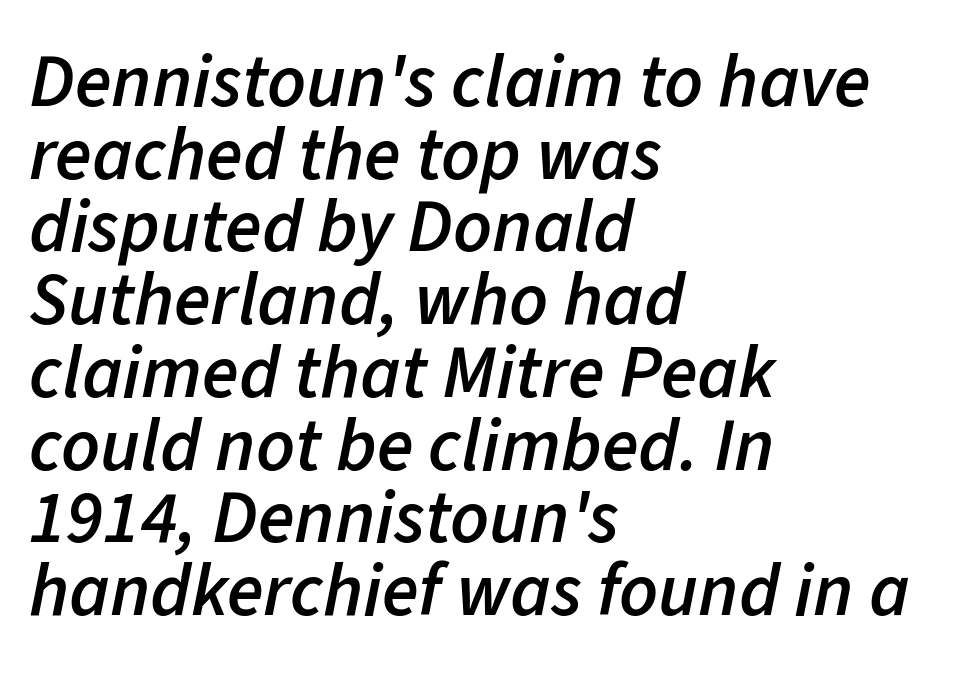
{"italic": "yes", "lean": "right", "slant_degrees": 11, "bold": "semi", "weight": "semibold", "width": "normal", "stroke_contrast": "low", "x_height": "medium", "monospaced": "no", "underline": "no", "align": "left", "line_spacing": "tight", "line_spacing_ratio": 0.97, "letter_spacing": "normal", "letter_spacing_em": 0.0, "glyph_px": 75}
